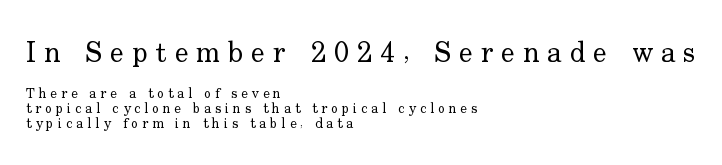
{"serif": "yes", "italic": "no", "bold": "no", "weight": "regular", "width": "normal", "stroke_contrast": "low", "x_height": "small", "monospaced": "no", "underline": "no", "align": "left", "line_spacing": "tight", "line_spacing_ratio": 1.07, "letter_spacing": "wide", "letter_spacing_em": 0.28, "larger_block": "first", "size_ratio": 2.07, "glyph_px": 29}
